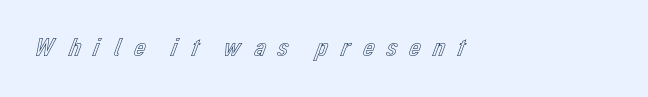
Type without underlining. There is plenty of visible air inserted between adjacent glyphs. Each line starts at the same left margin while the right side varies.
